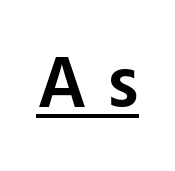
Heft: intermediate — a semibold. Look at the tracking — it's clearly loosened, letters drifting apart. A typesetter would call this proportional, since set widths differ per character. Style check: upright. Serif or sans? Sans — the stroke terminals are bare.
